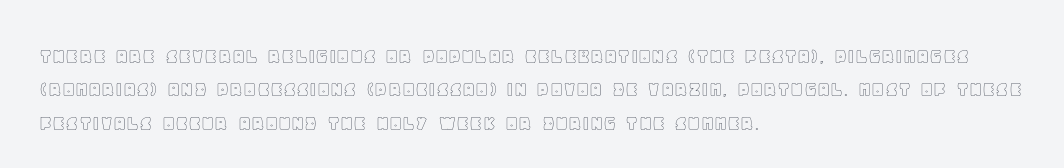
{"italic": "no", "underline": "no", "align": "left", "line_spacing": "normal", "line_spacing_ratio": 1.45, "letter_spacing": "normal", "letter_spacing_em": 0.0, "glyph_px": 23}
